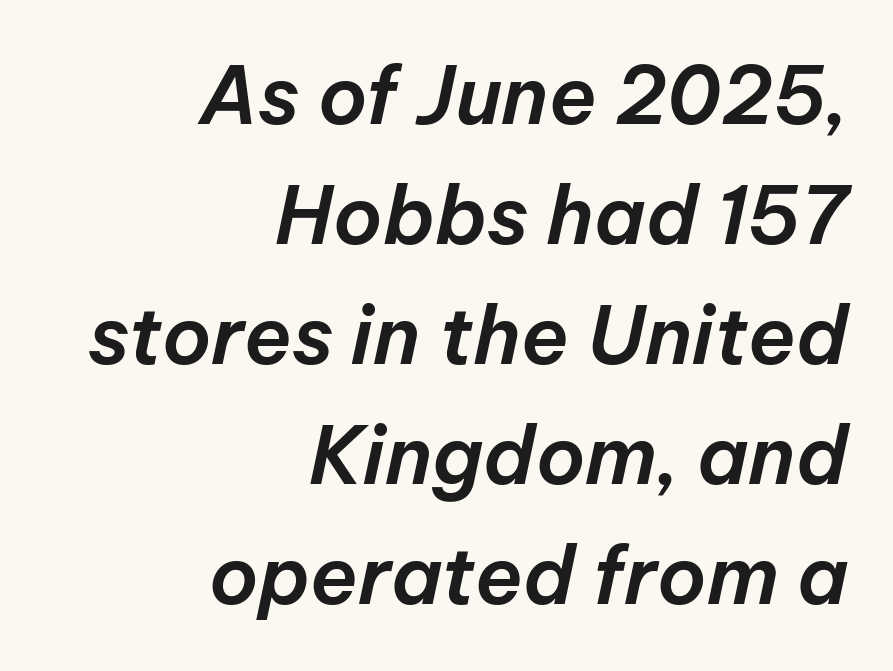
Q: Is the text italic (slanted)? A: Yes, it leans right by about 12 degrees.
Q: Is the text underlined? A: No.
Q: How is the paragraph aligned? A: Right-aligned.
Q: Is the spacing between letters normal or unusually wide? A: Normal.
Q: Is the spacing between lines tight, normal or loose? A: Normal.
Q: Width (condensed, normal, or wide)? A: Normal.
Q: Stroke contrast? A: Low.
Q: x-height? A: Medium.
Q: Monospaced? A: No.
